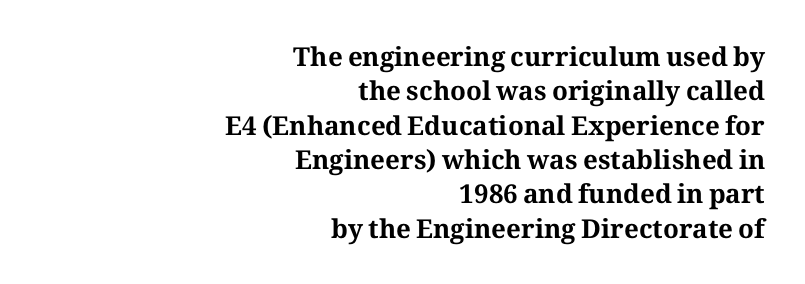
Q: Is the text bold? A: Yes.
Q: Is the text italic (slanted)? A: No, it is upright.
Q: Is the text underlined? A: No.
Q: How is the paragraph aligned? A: Right-aligned.
Q: Is the spacing between letters normal or unusually wide? A: Normal.
Q: Is the spacing between lines tight, normal or loose? A: Normal.
